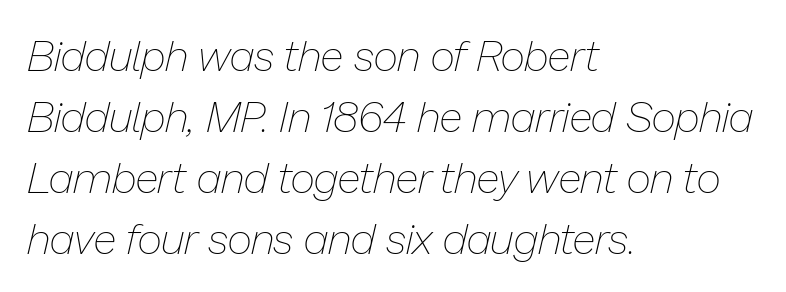
{"italic": "yes", "lean": "right", "slant_degrees": 13, "bold": "no", "weight": "thin", "width": "normal", "stroke_contrast": "low", "x_height": "medium", "monospaced": "no", "underline": "no", "align": "left", "line_spacing": "normal", "line_spacing_ratio": 1.42, "letter_spacing": "normal", "letter_spacing_em": 0.0, "glyph_px": 43}
